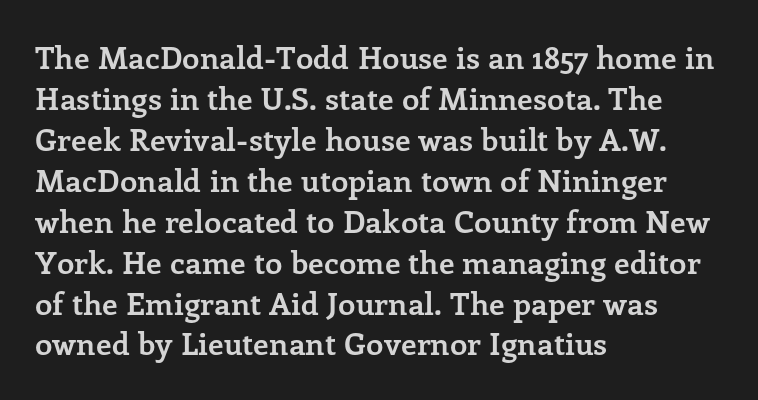
The rendering uses a bold face; every stroke is thick and dark. This block has exactly the height ordinary leading produces. This rendering employs a face with finishing strokes, i.e., a serif. Letter spacing: default.
